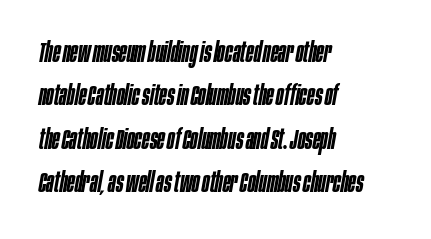
Where is the straight margin? On the left. Unmarked baselines from the first word to the last. Compared with typical paragraphs, the rows here are spaced about the same. Stems and bowls a touch heavier than normal — semibold.
